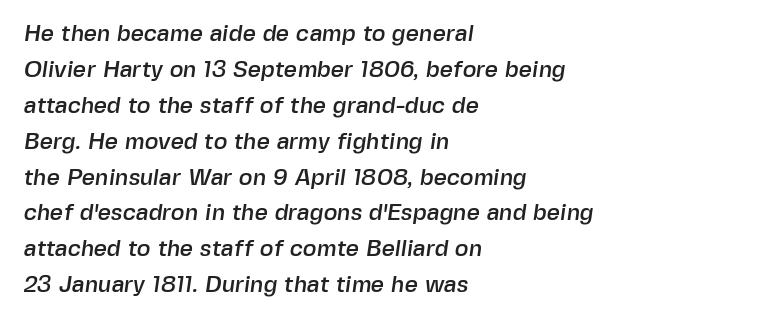
The lines sit at an ordinary, default distance from one another. The space beneath each line is pristine and unruled. These lines are set flush left with a ragged right edge. Does extra space separate the letters? No, they use regular spacing.
